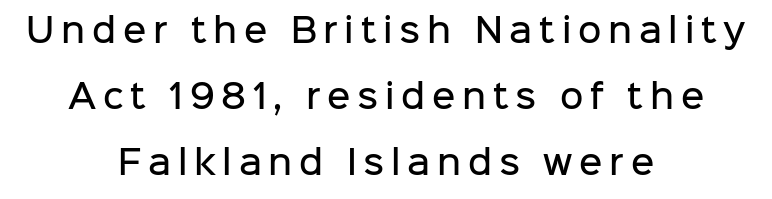
{"serif": "no", "italic": "no", "bold": "semi", "weight": "semibold", "width": "normal", "stroke_contrast": "low", "x_height": "medium", "monospaced": "no", "underline": "no", "align": "center", "line_spacing": "loose", "line_spacing_ratio": 2.06, "letter_spacing": "wide", "letter_spacing_em": 0.21, "glyph_px": 32}
